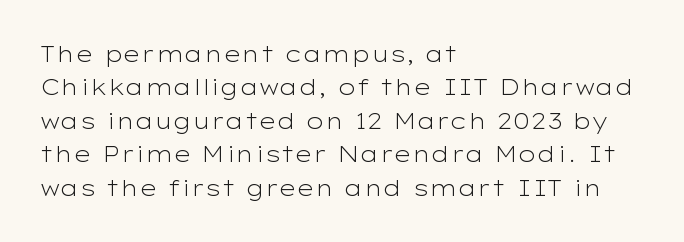
The image shows 22 px text type, upright; set left-aligned, normal line spacing (1.52x), normal letter spacing, not underlined.
